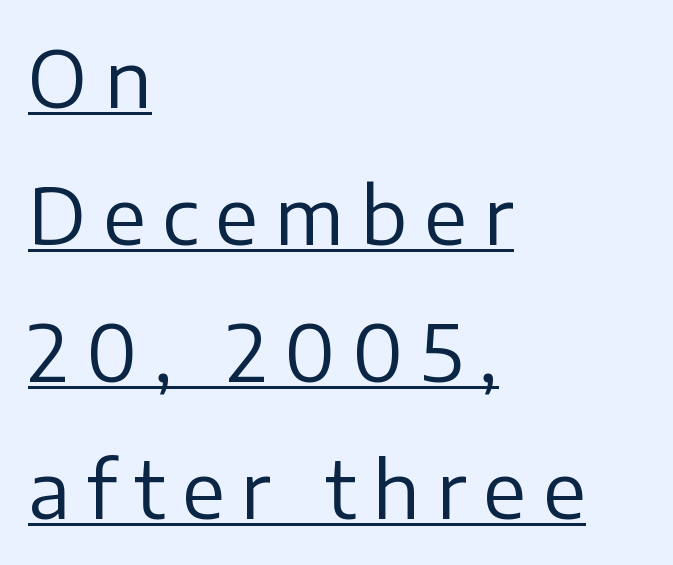
Q: Is the text bold? A: No.
Q: Is the text italic (slanted)? A: No, it is upright.
Q: Is the typeface a serif or a sans-serif typeface? A: Sans-serif.
Q: Is the text underlined? A: Yes.
Q: How is the paragraph aligned? A: Left-aligned.
Q: Is the spacing between letters normal or unusually wide? A: Unusually wide.
Q: Width (condensed, normal, or wide)? A: Normal.
Q: Stroke contrast? A: Low.
Q: x-height? A: Medium.
Q: Monospaced? A: No.
